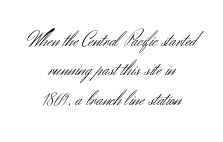
The image shows 21 px text type; set centered, normal line spacing (1.4x), normal letter spacing, not underlined.
